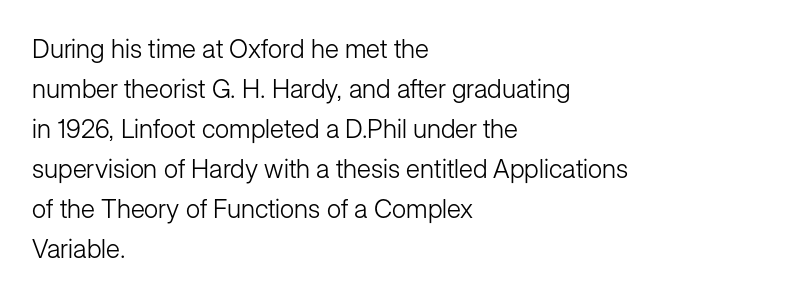
{"italic": "no", "bold": "no", "underline": "no", "align": "left", "line_spacing": "normal", "line_spacing_ratio": 1.54, "letter_spacing": "normal", "letter_spacing_em": 0.0, "glyph_px": 26}
